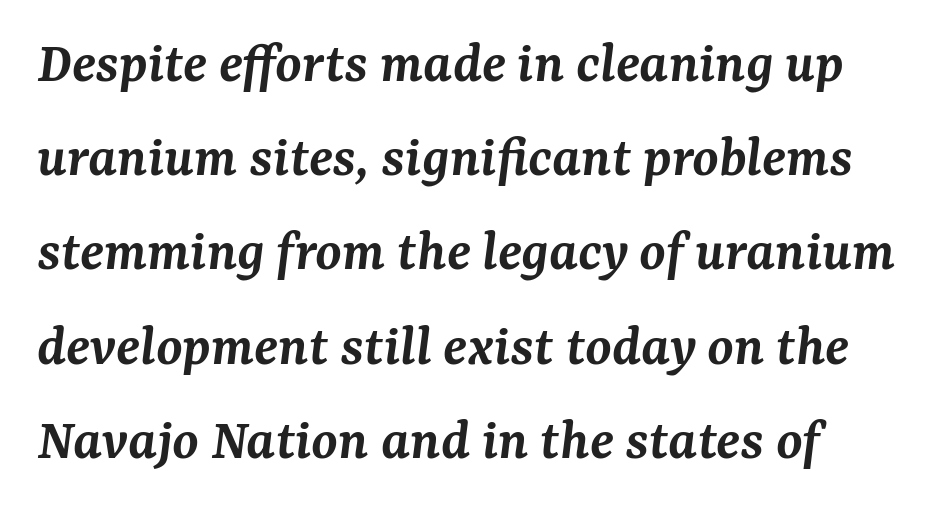
The image shows 60 px semibold serif type, italic (leaning right); set left-aligned, normal line spacing (1.57x), normal letter spacing, not underlined; medium stroke contrast and a medium x-height.
